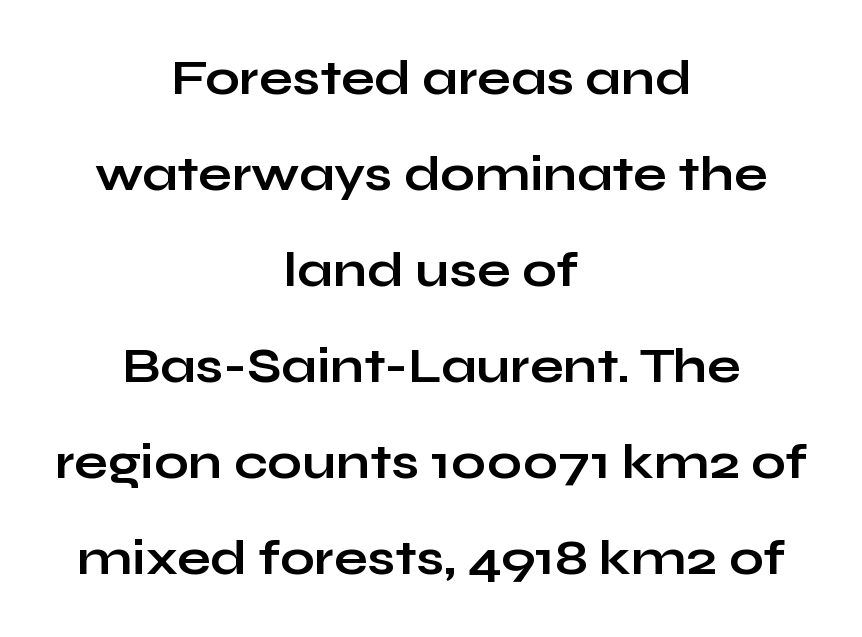
{"serif": "no", "italic": "no", "bold": "yes", "weight": "bold", "width": "wide", "stroke_contrast": "low", "x_height": "medium", "monospaced": "no", "underline": "no", "align": "center", "line_spacing": "loose", "line_spacing_ratio": 1.96, "letter_spacing": "normal", "letter_spacing_em": 0.0, "glyph_px": 49}
